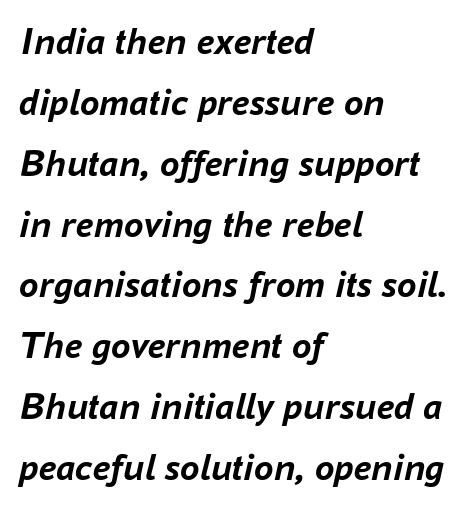
The image shows 39 px semibold type, italic (leaning right); set left-aligned, normal line spacing (1.56x), normal letter spacing, not underlined; low stroke contrast and a medium x-height.
